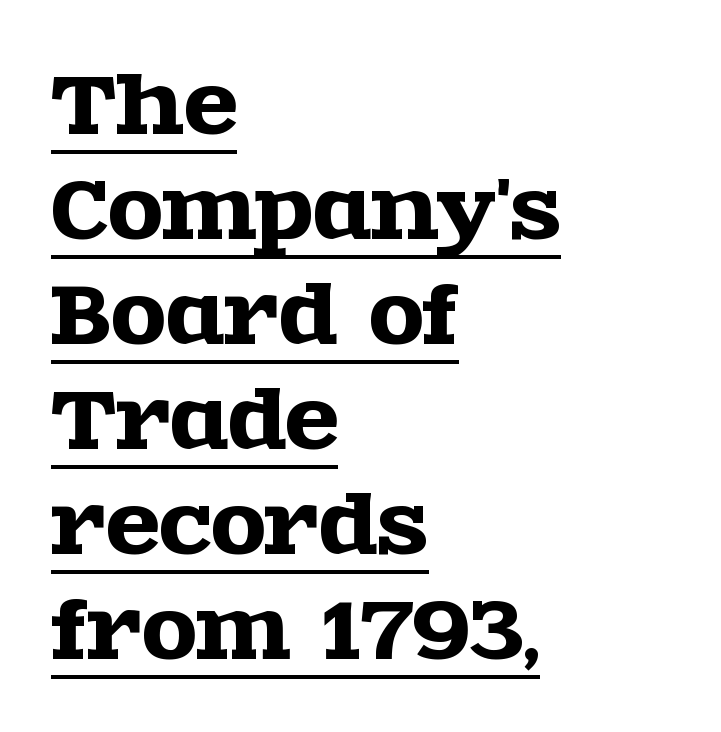
Q: Is the text italic (slanted)? A: No, it is upright.
Q: Is the typeface a serif or a sans-serif typeface? A: Serif.
Q: Is the text underlined? A: Yes.
Q: How is the paragraph aligned? A: Left-aligned.
Q: Is the spacing between letters normal or unusually wide? A: Normal.
Q: Is the spacing between lines tight, normal or loose? A: Normal.
Q: Width (condensed, normal, or wide)? A: Wide.
Q: x-height? A: Large.
Q: Monospaced? A: No.
